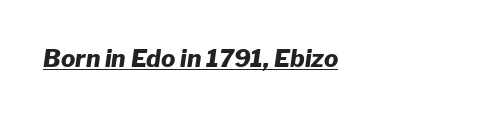
The image shows 24 px bold type, italic (leaning right); set normal letter spacing, underlined.
